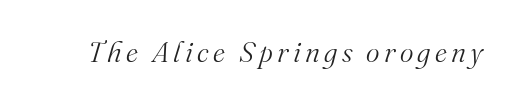
{"serif": "yes", "italic": "yes", "lean": "right", "slant_degrees": 16, "bold": "no", "weight": "light", "width": "normal", "stroke_contrast": "medium", "x_height": "small", "monospaced": "no", "underline": "no", "glyph_px": 29}
